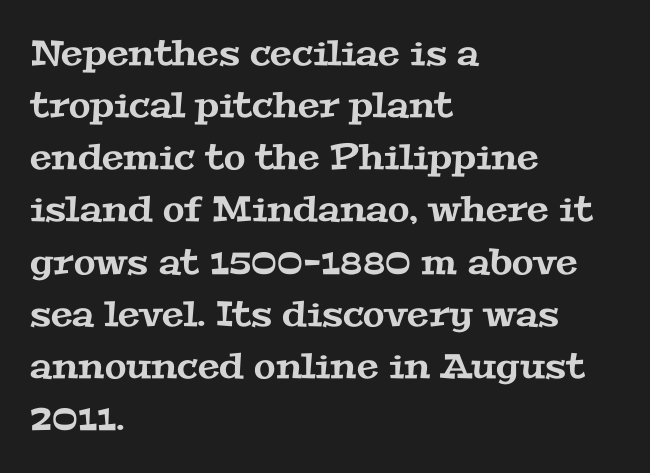
Beneath every word, the page is bare. What stands out about the letter spacing? Nothing — it is the standard amount. Spacing verdict: proportional, widths tailored to each character. What kind of face is this? One with serifs. A student would call this left alignment; a typographer would say flush left, rag right.
